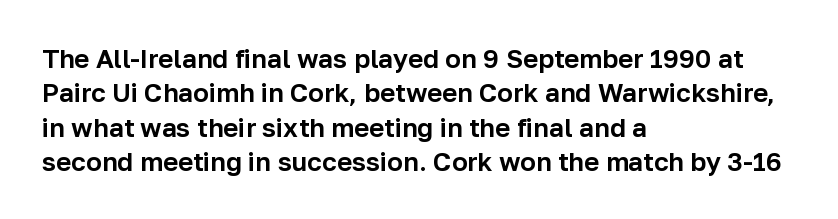
Here the glyphs are tracked normally, forming tight word shapes. Notice how the passage keeps a crisp vertical edge on the left only. A normal amount of white space separates one row of letters from the next. The string is rendered with underlining switched off.
